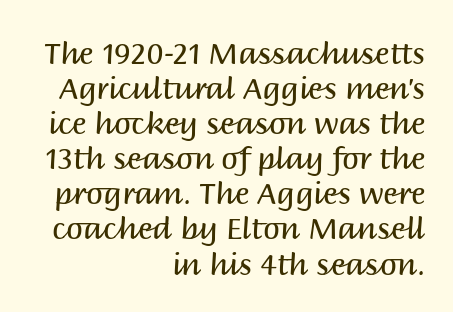
{"serif": "no", "bold": "no", "weight": "regular", "width": "normal", "stroke_contrast": "medium", "x_height": "large", "monospaced": "no", "underline": "no", "align": "right", "line_spacing_ratio": 1.17, "letter_spacing": "normal", "letter_spacing_em": 0.0, "glyph_px": 30}
